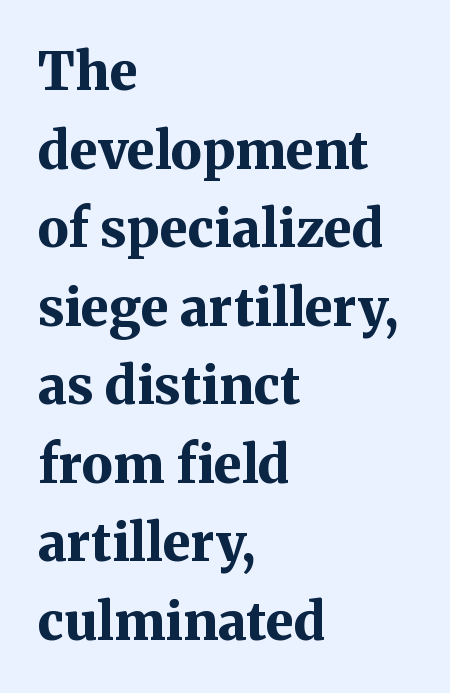
Tracking here is standard; glyphs follow each other at the usual distance. Bold? Absolutely — the strokes are thick and heavy. If you drew a ruler down the left edge, every line would touch it. Is this a fixed-width face? No — the glyphs have proportional, varying widths. Posture: straight, roman, zero tilt.
